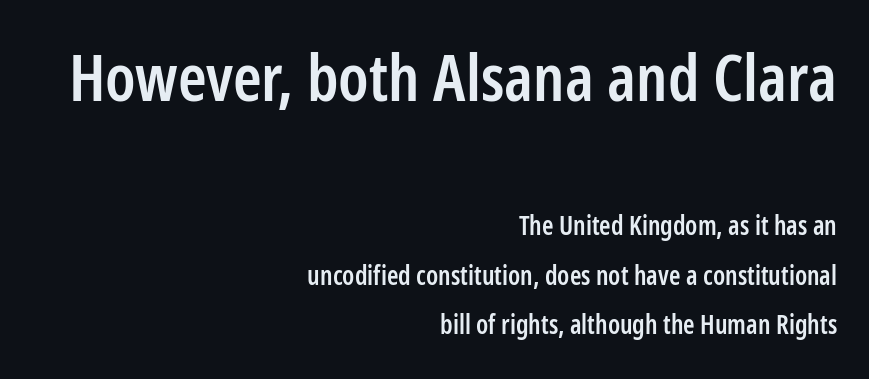
The image shows 65 px semibold, condensed sans-serif type, upright; set right-aligned, loose line spacing (1.9x), normal letter spacing, not underlined; the first (top) block is 2.5x larger; low stroke contrast and a medium x-height.
